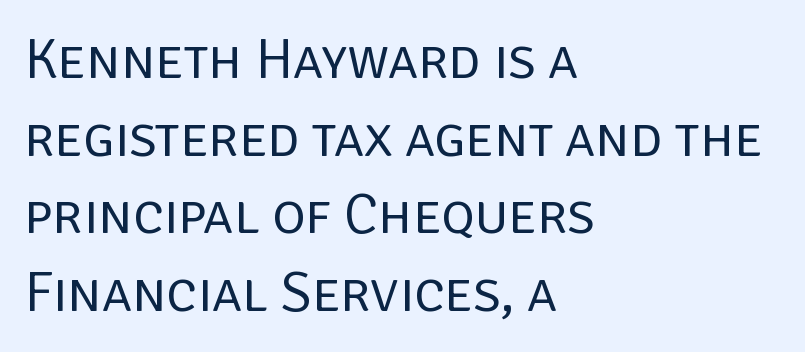
Q: Is the text bold? A: No.
Q: Is the text italic (slanted)? A: No, it is upright.
Q: Is the typeface a serif or a sans-serif typeface? A: Sans-serif.
Q: Is the text underlined? A: No.
Q: How is the paragraph aligned? A: Left-aligned.
Q: Is the spacing between letters normal or unusually wide? A: Normal.
Q: Is the spacing between lines tight, normal or loose? A: Normal.
Q: Width (condensed, normal, or wide)? A: Normal.
Q: Stroke contrast? A: Low.
Q: x-height? A: Large.
Q: Monospaced? A: No.
